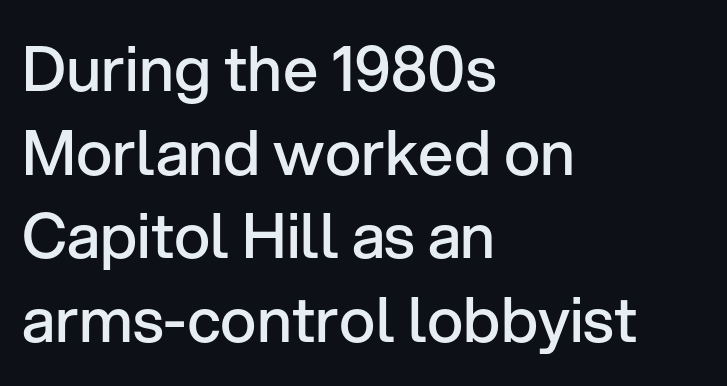
The image shows 62 px semibold sans-serif type, upright; set left-aligned, normal line spacing (1.35x), normal letter spacing, not underlined; low stroke contrast and a medium x-height.
